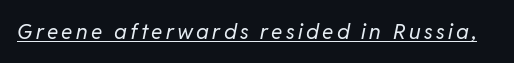
This rendering features underlined lettering. This reads as an unemphasized weight, regular at the heaviest. Observe the lean: these are italic letterforms.
